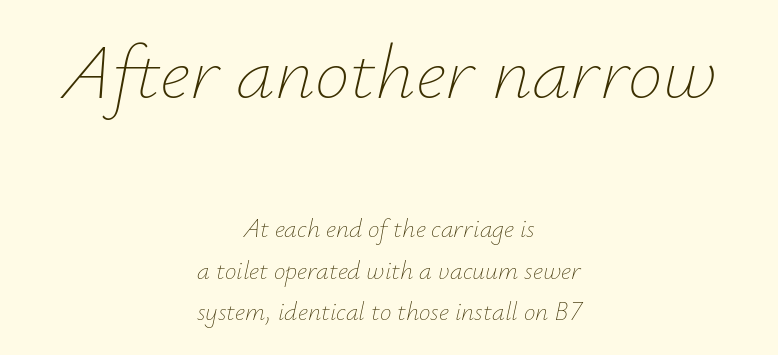
Q: Is the text bold? A: No.
Q: Is the text italic (slanted)? A: Yes, it leans right by about 12 degrees.
Q: Is the text underlined? A: No.
Q: How is the paragraph aligned? A: Centered.
Q: Is the spacing between letters normal or unusually wide? A: Normal.
Q: Is the spacing between lines tight, normal or loose? A: Normal.
Q: Which block of text is set in a larger size, the first (top) or the second (bottom)? A: The first (top) one.
Q: Width (condensed, normal, or wide)? A: Normal.
Q: Stroke contrast? A: Low.
Q: x-height? A: Small.
Q: Monospaced? A: No.
